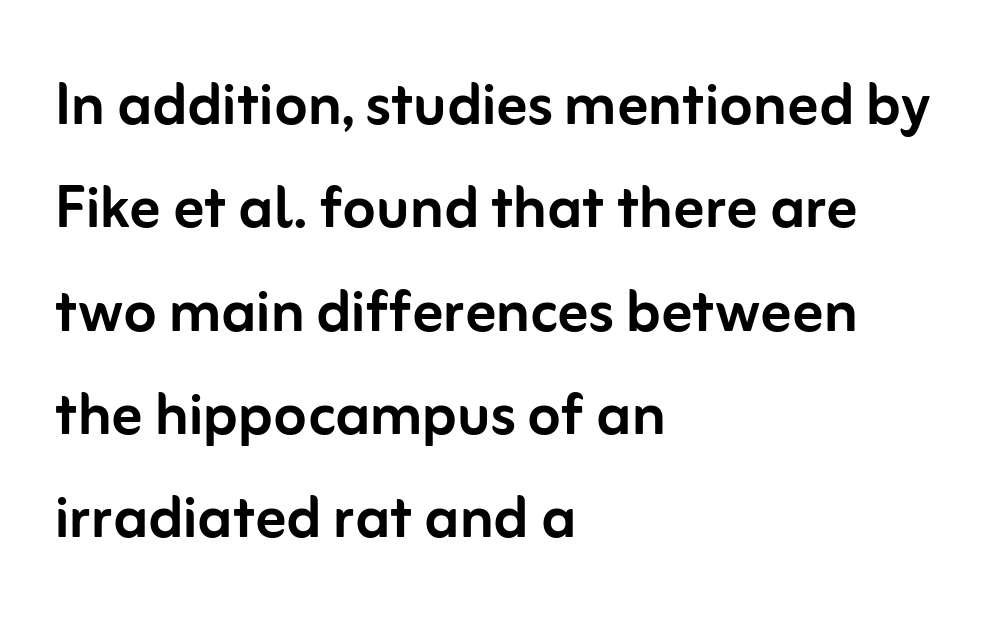
Q: Is the text italic (slanted)? A: No, it is upright.
Q: Is the typeface a serif or a sans-serif typeface? A: Sans-serif.
Q: Is the text underlined? A: No.
Q: How is the paragraph aligned? A: Left-aligned.
Q: Is the spacing between letters normal or unusually wide? A: Normal.
Q: Is the spacing between lines tight, normal or loose? A: Normal.
Q: Width (condensed, normal, or wide)? A: Normal.
Q: Stroke contrast? A: Low.
Q: x-height? A: Medium.
Q: Monospaced? A: No.
